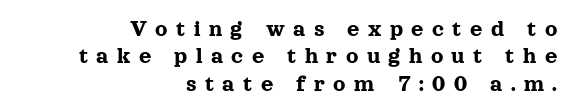
The image shows 24 px text type, upright; set right-aligned, tight line spacing (1.14x), unusually wide letter spacing (+0.35 em), not underlined.
